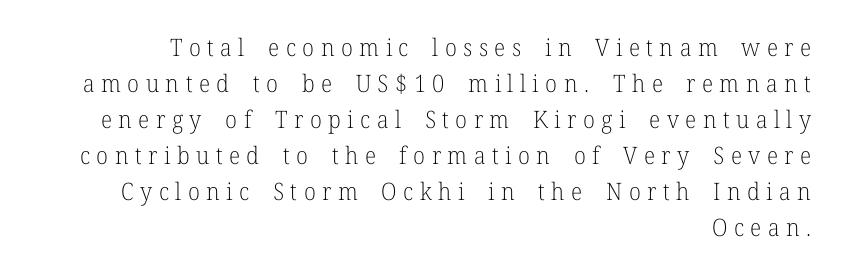
The image shows 24 px text type, upright; set right-aligned, normal line spacing (1.5x), unusually wide letter spacing (+0.27 em), not underlined.
